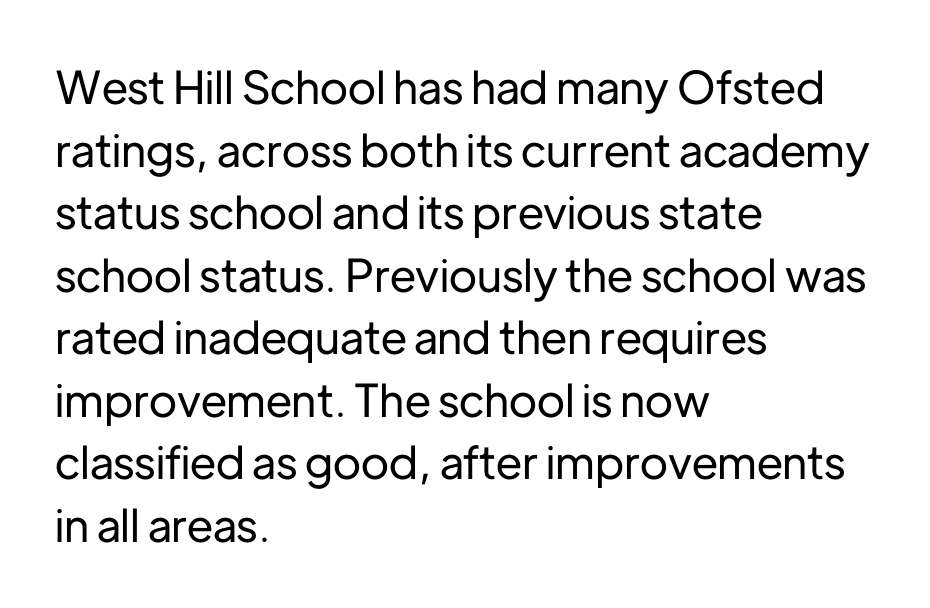
{"serif": "no", "italic": "no", "width": "normal", "stroke_contrast": "low", "x_height": "medium", "monospaced": "no", "underline": "no", "align": "left", "line_spacing": "normal", "line_spacing_ratio": 1.39, "letter_spacing": "normal", "letter_spacing_em": 0.0, "glyph_px": 45}
